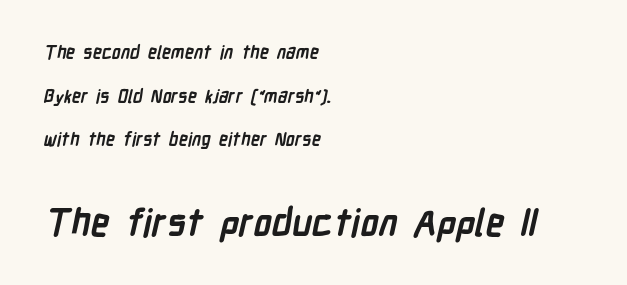
The image shows 37 px semibold, condensed sans-serif type; set left-aligned, loose line spacing (2.43x), normal letter spacing, not underlined; the second (bottom) block is 2.06x larger; low stroke contrast and a medium x-height.
